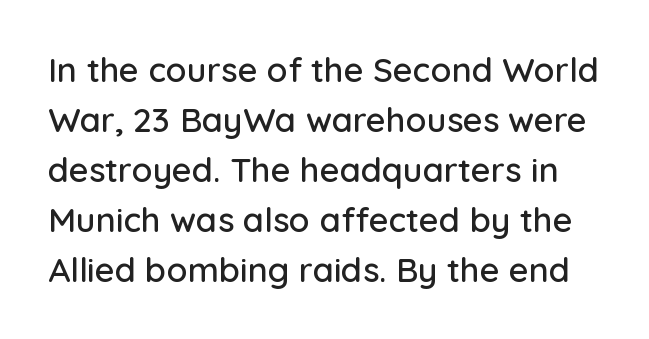
{"serif": "no", "italic": "no", "width": "normal", "stroke_contrast": "low", "x_height": "medium", "monospaced": "no", "underline": "no", "line_spacing": "normal", "line_spacing_ratio": 1.47, "letter_spacing": "normal", "letter_spacing_em": 0.0, "glyph_px": 34}
